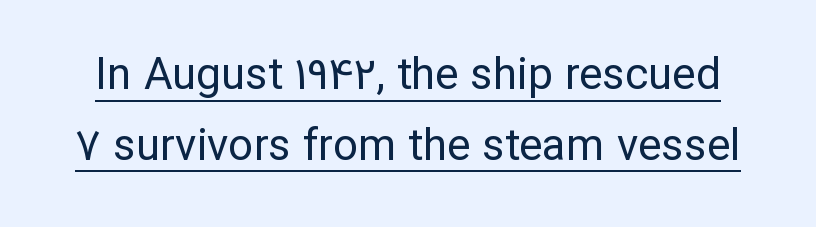
The image shows 44 px regular-weight sans-serif type, upright; set normal line spacing (1.61x), normal letter spacing, underlined; low stroke contrast and a medium x-height.
